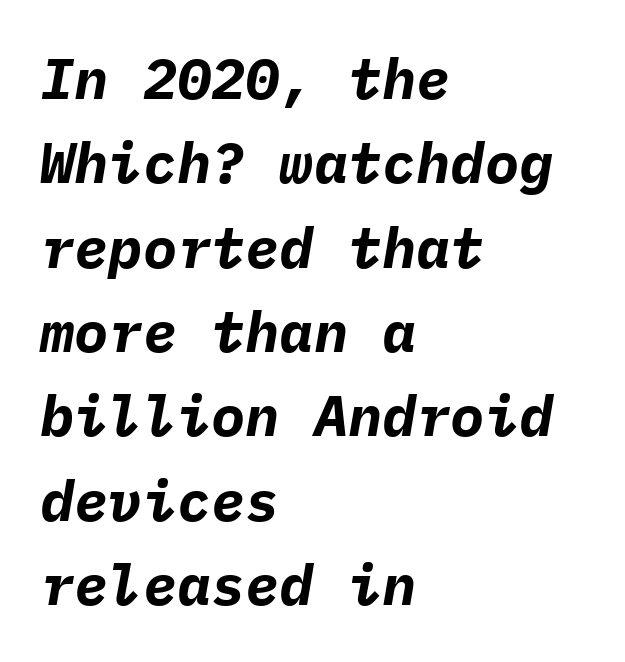
Q: Is the text bold? A: Yes.
Q: Is the text italic (slanted)? A: Yes, it leans right by about 9 degrees.
Q: Is the text underlined? A: No.
Q: How is the paragraph aligned? A: Left-aligned.
Q: Is the spacing between letters normal or unusually wide? A: Normal.
Q: Is the spacing between lines tight, normal or loose? A: Normal.
Q: Width (condensed, normal, or wide)? A: Normal.
Q: Stroke contrast? A: Low.
Q: x-height? A: Medium.
Q: Monospaced? A: Yes.
